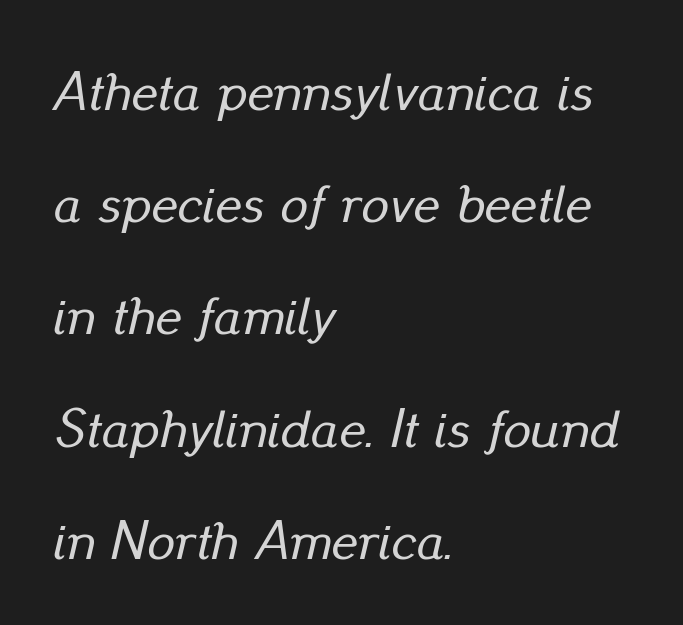
The image shows 55 px text type, italic (leaning right); set left-aligned, loose line spacing (2.04x), normal letter spacing, not underlined; low stroke contrast and a small x-height.
